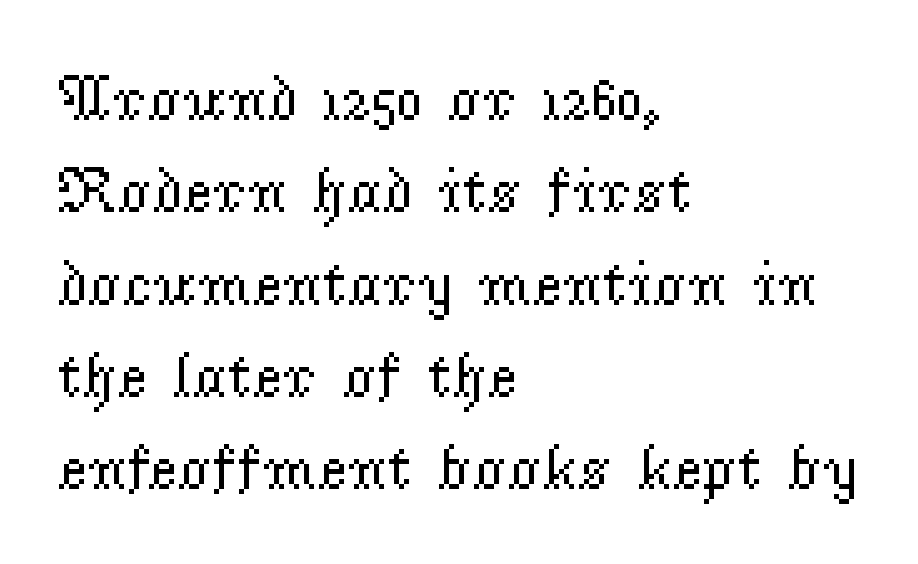
{"serif": "yes", "italic": "no", "bold": "no", "weight": "regular", "width": "normal", "stroke_contrast": "low", "x_height": "small", "monospaced": "no", "underline": "no", "align": "left", "line_spacing": "normal", "line_spacing_ratio": 1.42, "letter_spacing": "normal", "letter_spacing_em": 0.0, "glyph_px": 65}
